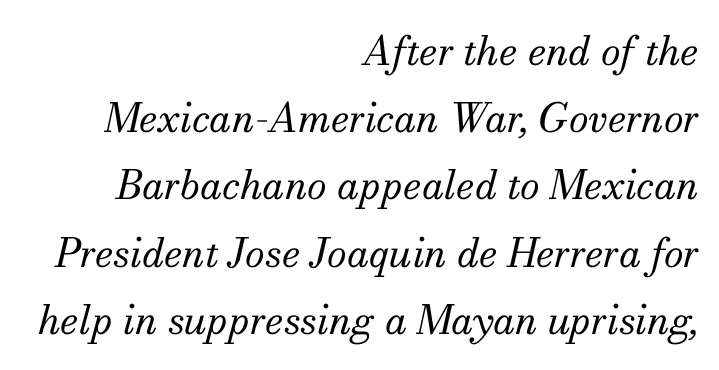
{"serif": "yes", "italic": "yes", "lean": "right", "slant_degrees": 13, "bold": "no", "weight": "regular", "width": "normal", "stroke_contrast": "medium", "x_height": "small", "monospaced": "no", "underline": "no", "align": "right", "line_spacing": "normal", "line_spacing_ratio": 1.68, "letter_spacing": "normal", "letter_spacing_em": 0.0, "glyph_px": 40}
